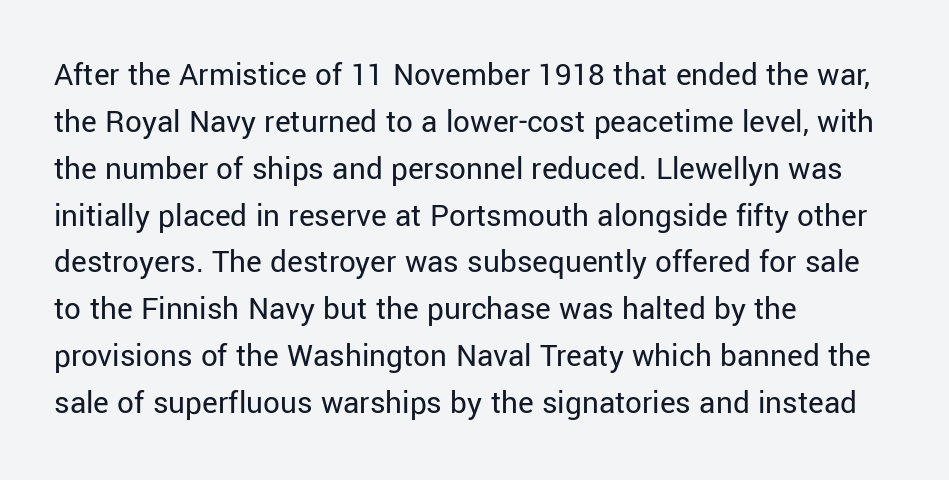
Q: Is the text bold? A: No.
Q: Is the text italic (slanted)? A: No, it is upright.
Q: Is the typeface a serif or a sans-serif typeface? A: Sans-serif.
Q: Is the text underlined? A: No.
Q: How is the paragraph aligned? A: Left-aligned.
Q: Is the spacing between letters normal or unusually wide? A: Normal.
Q: Is the spacing between lines tight, normal or loose? A: Normal.
Q: Width (condensed, normal, or wide)? A: Normal.
Q: Stroke contrast? A: Low.
Q: x-height? A: Medium.
Q: Monospaced? A: No.
